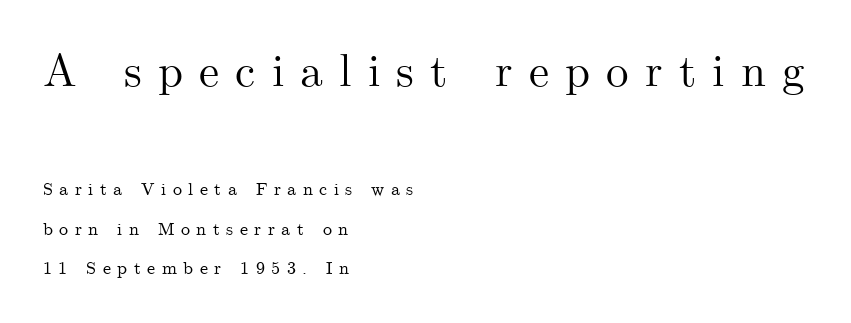
{"serif": "yes", "italic": "no", "width": "normal", "stroke_contrast": "medium", "x_height": "small", "monospaced": "no", "underline": "no", "align": "left", "line_spacing": "loose", "line_spacing_ratio": 2.2, "letter_spacing": "wide", "letter_spacing_em": 0.36, "larger_block": "first", "size_ratio": 2.5, "glyph_px": 45}
